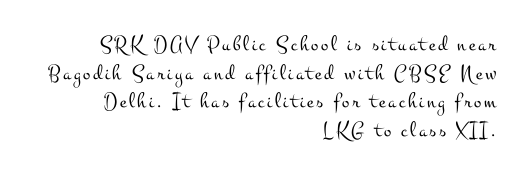
The string is rendered with underlining switched off. This sample is right-justified, so line beginnings fall wherever the words allow. No chunkiness to these letters — they're not bold. This block has exactly the height ordinary leading produces.
